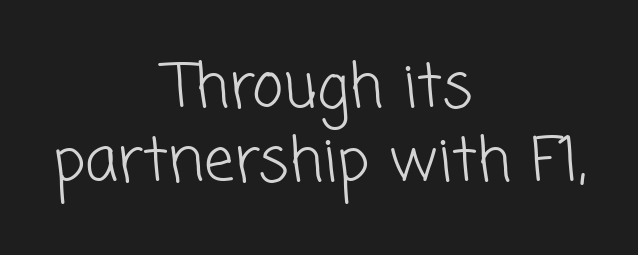
{"serif": "no", "bold": "no", "weight": "light", "width": "normal", "stroke_contrast": "low", "x_height": "medium", "monospaced": "no", "underline": "no", "align": "center", "line_spacing_ratio": 1.24, "letter_spacing": "normal", "letter_spacing_em": 0.0, "glyph_px": 60}
